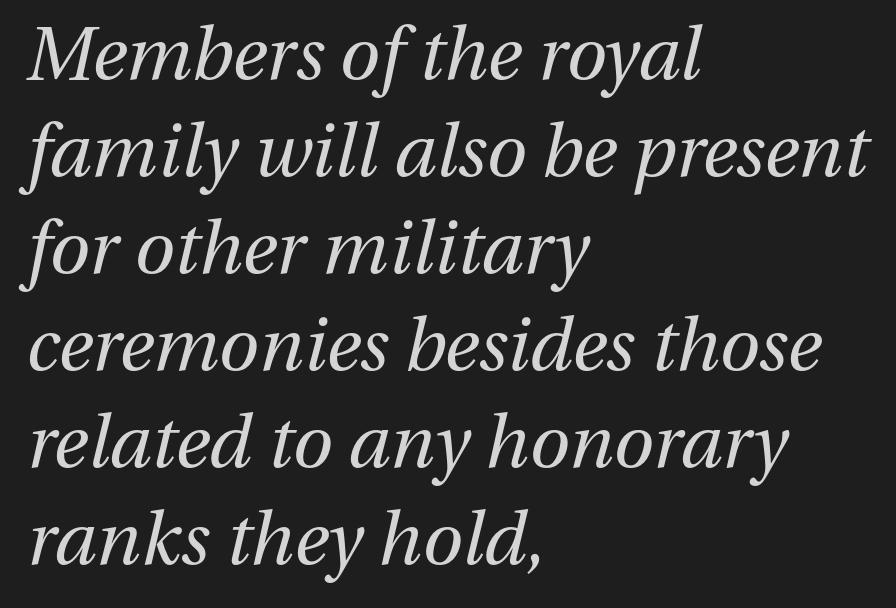
The rendering keeps characters at their native spacing. The letters are slanted; this is an italic face. Nothing heavy about these letters — not bold at all. Is this a fixed-width face? No — the glyphs have proportional, varying widths. Regarding leading, the lines here are spaced in the standard way.
